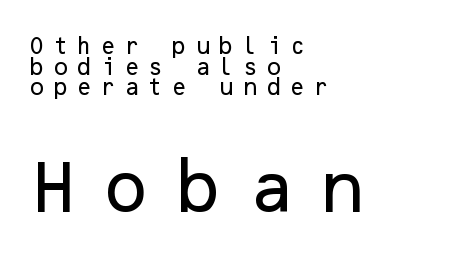
The image shows 58 px sans-serif type, upright; set left-aligned, tight line spacing (1.08x), unusually wide letter spacing (+0.38 em), not underlined; the second (bottom) block is 3.05x larger; low stroke contrast and a medium x-height.
